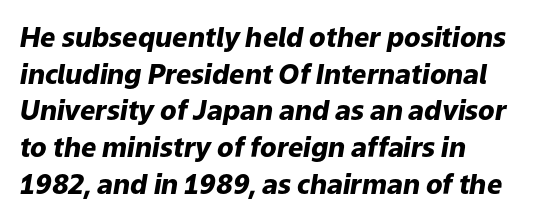
The image shows 27 px bold type, italic (leaning right); set left-aligned, normal line spacing (1.36x), normal letter spacing, not underlined.
